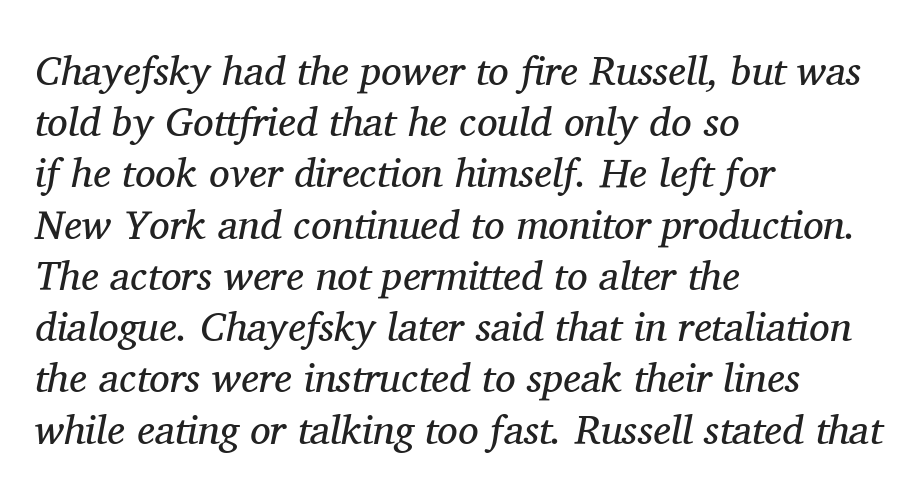
Q: Is the text bold? A: No.
Q: Is the text italic (slanted)? A: Yes, it leans right by about 11 degrees.
Q: Is the typeface a serif or a sans-serif typeface? A: Serif.
Q: Is the text underlined? A: No.
Q: How is the paragraph aligned? A: Left-aligned.
Q: Is the spacing between letters normal or unusually wide? A: Normal.
Q: Is the spacing between lines tight, normal or loose? A: Normal.
Q: Width (condensed, normal, or wide)? A: Normal.
Q: Stroke contrast? A: Medium.
Q: x-height? A: Medium.
Q: Monospaced? A: No.
